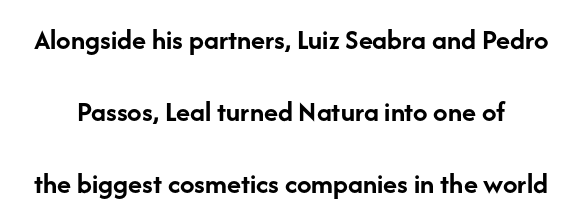
{"serif": "no", "italic": "no", "bold": "yes", "weight": "semibold", "width": "normal", "stroke_contrast": "low", "x_height": "medium", "monospaced": "no", "underline": "no", "line_spacing": "loose", "line_spacing_ratio": 2.49, "letter_spacing": "normal", "letter_spacing_em": 0.0, "glyph_px": 29}
